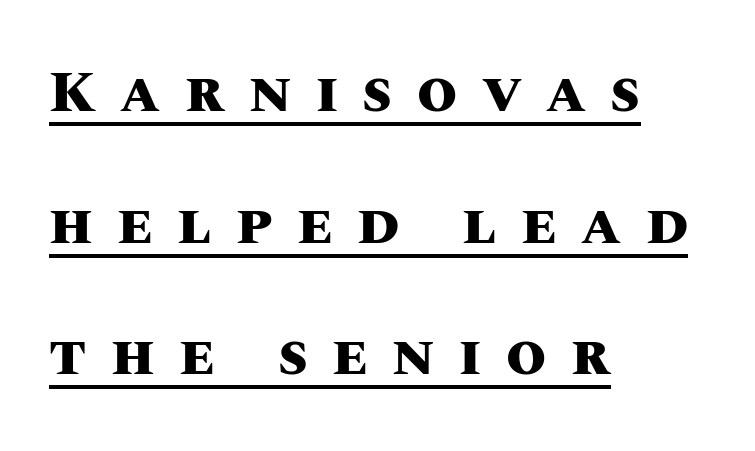
The image shows 58 px heavy type, upright; set left-aligned, loose line spacing (2.27x), unusually wide letter spacing (+0.42 em), underlined; medium stroke contrast and a large x-height.
